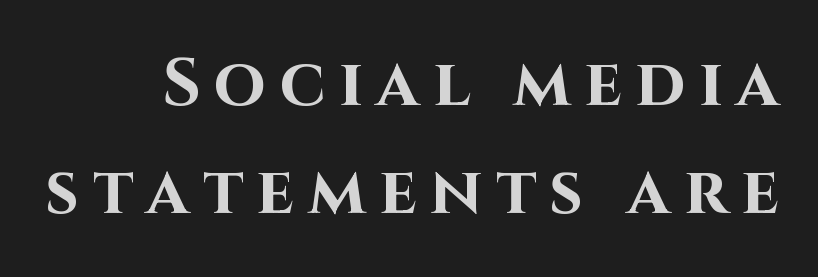
Q: Is the text bold? A: Yes.
Q: Is the text italic (slanted)? A: No, it is upright.
Q: Is the typeface a serif or a sans-serif typeface? A: Sans-serif.
Q: Is the text underlined? A: No.
Q: Is the spacing between letters normal or unusually wide? A: Unusually wide.
Q: Is the spacing between lines tight, normal or loose? A: Normal.
Q: Width (condensed, normal, or wide)? A: Normal.
Q: Stroke contrast? A: High.
Q: x-height? A: Large.
Q: Monospaced? A: No.
